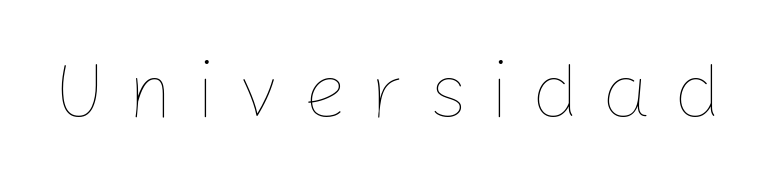
The image shows 78 px thin type, upright; set unusually wide letter spacing (+0.29 em), not underlined; low stroke contrast and a medium x-height.
